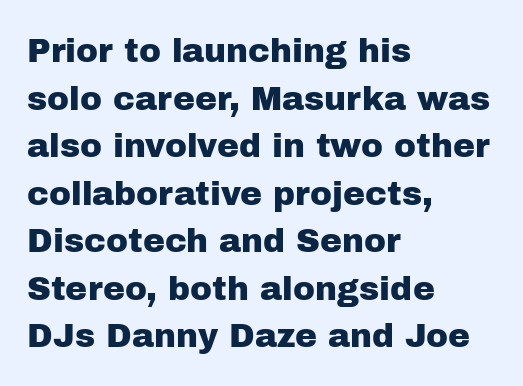
Leading: standard. Line beginnings align vertically; line endings do not. Spacing verdict: proportional, widths tailored to each character. It's the straight-up-and-down kind of type.
